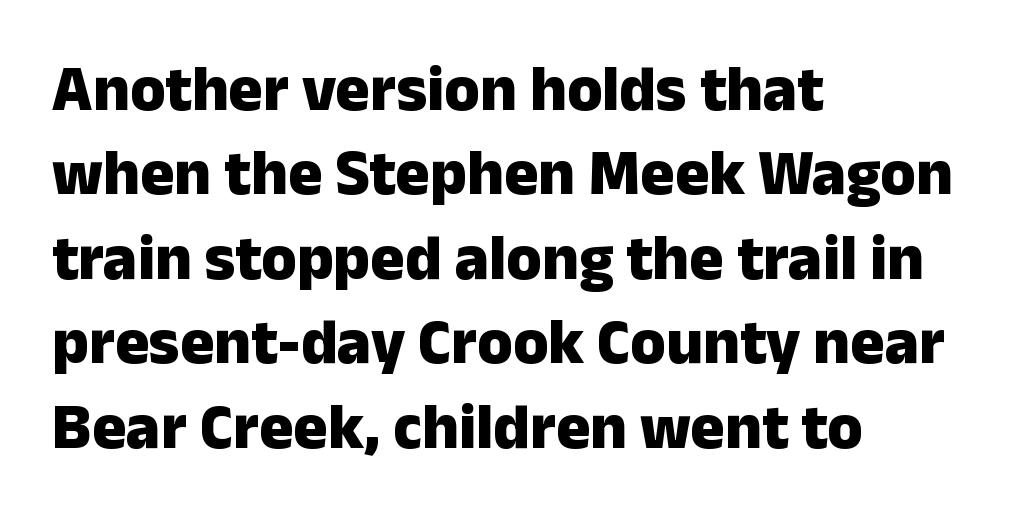
Default kerning and tracking; the words read as compact shapes. Is there any slant? The stems are plumb. To sum up the face: it is a sans, with no serifs. Lines of text with bare space underneath. The paragraph shown leans on its left margin. The characters look thick and weighty, a clear bold.
